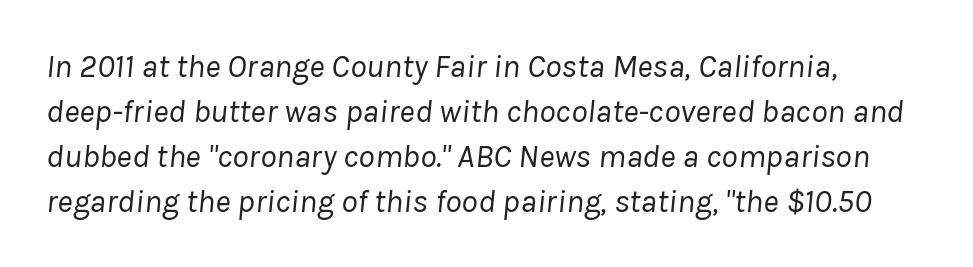
The image shows 33 px regular-weight type, italic (leaning right); set left-aligned, normal line spacing (1.36x), normal letter spacing, not underlined; low stroke contrast and a medium x-height.
